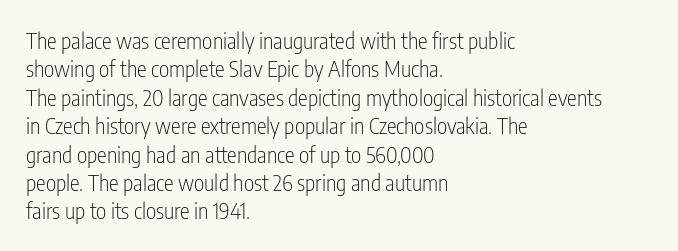
The image shows 22 px text type, upright; set left-aligned, normal line spacing (1.29x), normal letter spacing, not underlined.
